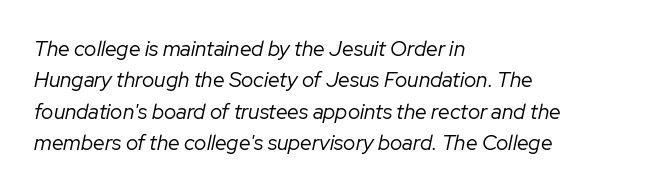
The image shows 21 px text type, italic (leaning right); set left-aligned, normal line spacing (1.49x), normal letter spacing, not underlined.
